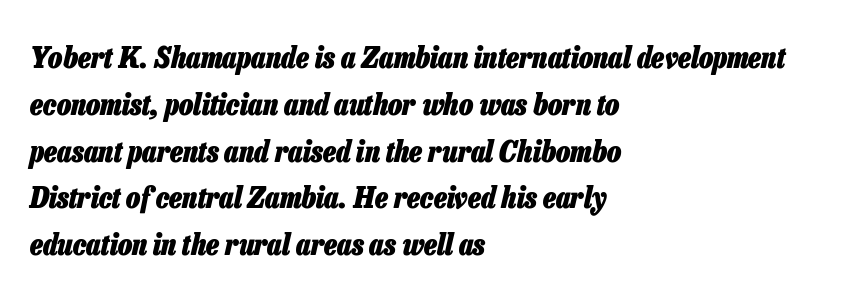
The image shows 30 px heavy, condensed type, italic (leaning right); set left-aligned, normal line spacing (1.56x), normal letter spacing, not underlined; low stroke contrast and a medium x-height.
